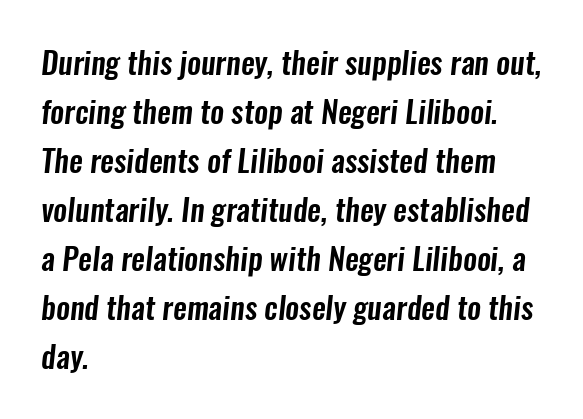
{"serif": "no", "width": "condensed", "stroke_contrast": "low", "x_height": "medium", "monospaced": "no", "underline": "no", "align": "left", "line_spacing": "normal", "line_spacing_ratio": 1.58, "letter_spacing": "normal", "letter_spacing_em": 0.0, "glyph_px": 31}
